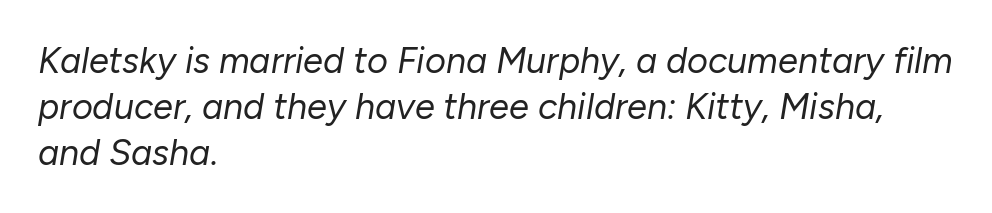
The tracking reads as untouched default to a designer's eye. If you measured baseline to baseline, you'd find a middling distance. Think standard paragraph weight, or any step lighter than that. This rendering uses left alignment, leaving the right contour irregular.
